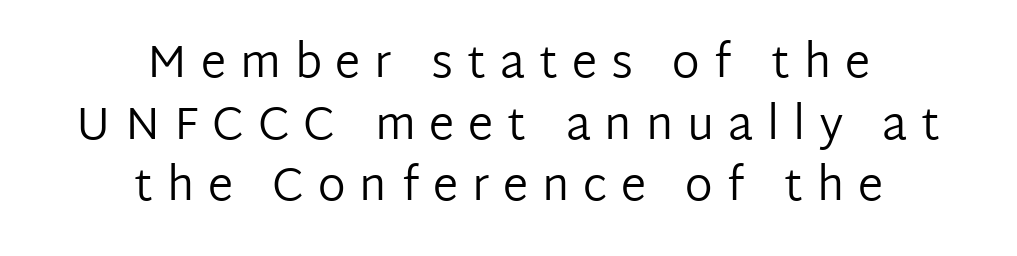
The paragraph shown floats in the horizontal middle. The face used here is rendered with a markedly widened letterfit. The specimen reads as upright at a glance. Students, observe: this is what conventionally led text looks like.
